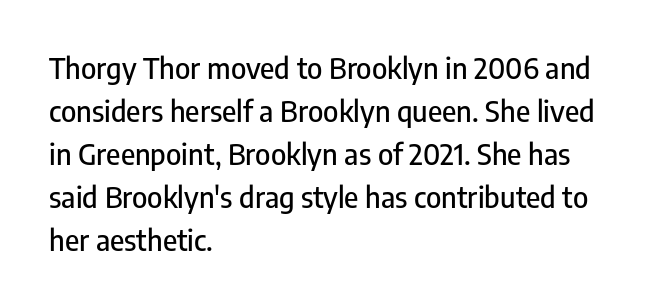
{"serif": "no", "italic": "no", "width": "condensed", "stroke_contrast": "low", "x_height": "medium", "monospaced": "no", "underline": "no", "align": "left", "line_spacing": "normal", "line_spacing_ratio": 1.48, "letter_spacing": "normal", "letter_spacing_em": 0.0, "glyph_px": 29}
